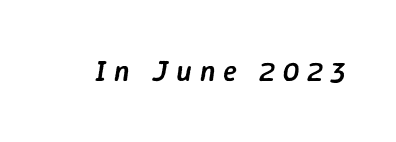
The rendering uses natural spacing where letterforms have individual widths. The strokes are fattened partway — semibold, not bold. Descenders hang freely into open space. Looking at the ascenders, they clearly lean.
